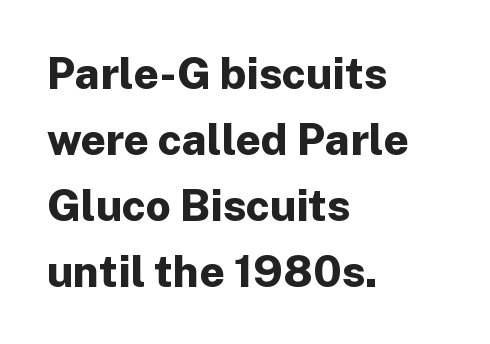
Heavy, bold letterforms. The passage shown has conventional tracking throughout. Quick note: not italic, upright. Is there much room between lines? A standard amount, neither cramped nor airy. If you drew a ruler down the left edge, every line would touch it. The rendering uses natural spacing where letterforms have individual widths.
